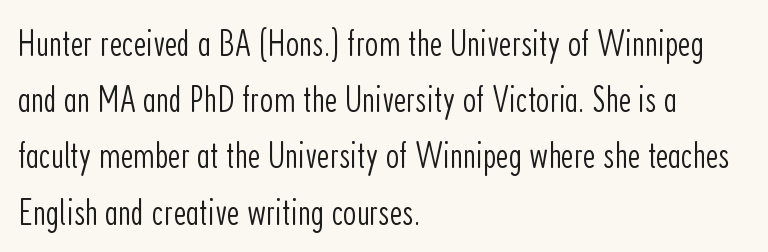
The image shows 38 px light, condensed sans-serif type, upright; set left-aligned, normal line spacing (1.48x), normal letter spacing, not underlined; low stroke contrast and a medium x-height.
